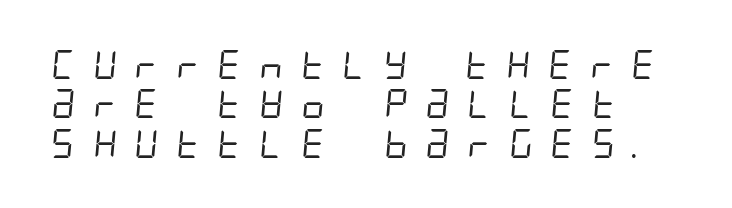
The image shows 29 px regular-weight, condensed sans-serif type; set left-aligned, normal line spacing (1.36x), unusually wide letter spacing (+0.49 em), not underlined; low stroke contrast and a large x-height.
